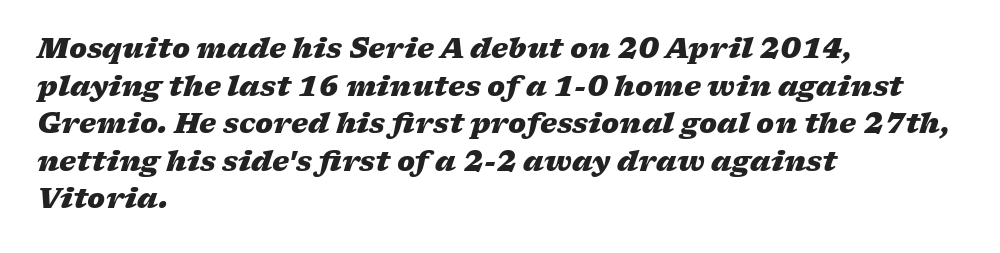
The image shows 27 px bold type, italic (leaning right); set left-aligned, normal line spacing (1.39x), normal letter spacing, not underlined.
